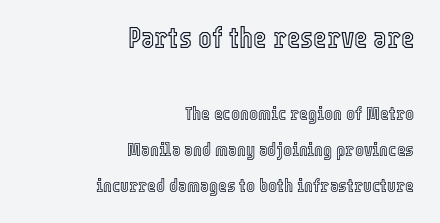
{"italic": "no", "width": "condensed", "x_height": "medium", "monospaced": "no", "underline": "no", "align": "right", "line_spacing": "loose", "line_spacing_ratio": 1.91, "letter_spacing": "normal", "letter_spacing_em": 0.0, "larger_block": "first", "size_ratio": 1.53, "glyph_px": 29}
